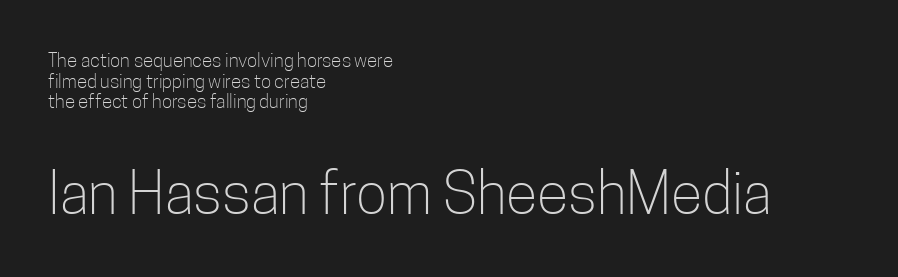
Q: Is the text bold? A: No.
Q: Is the text italic (slanted)? A: No, it is upright.
Q: Is the typeface a serif or a sans-serif typeface? A: Sans-serif.
Q: Is the text underlined? A: No.
Q: How is the paragraph aligned? A: Left-aligned.
Q: Is the spacing between letters normal or unusually wide? A: Normal.
Q: Is the spacing between lines tight, normal or loose? A: Tight.
Q: Which block of text is set in a larger size, the first (top) or the second (bottom)? A: The second (bottom) one.
Q: Width (condensed, normal, or wide)? A: Condensed.
Q: Stroke contrast? A: Low.
Q: x-height? A: Medium.
Q: Monospaced? A: No.
